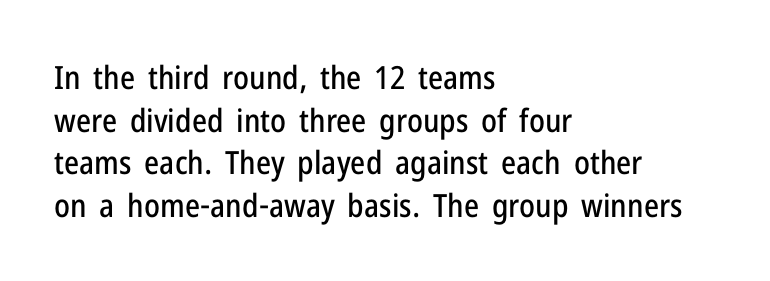
Is this a fixed-width face? No — the glyphs have proportional, varying widths. Only glyphs here, with clear space below each row. Quick note: interline space is typical. This rendering uses left alignment, leaving the right contour irregular.
